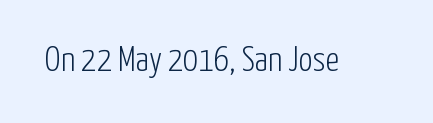
Q: Is the text bold? A: No.
Q: Is the text italic (slanted)? A: No, it is upright.
Q: Is the typeface a serif or a sans-serif typeface? A: Sans-serif.
Q: Is the text underlined? A: No.
Q: Is the spacing between letters normal or unusually wide? A: Normal.
Q: Width (condensed, normal, or wide)? A: Condensed.
Q: Stroke contrast? A: Low.
Q: x-height? A: Medium.
Q: Monospaced? A: No.
